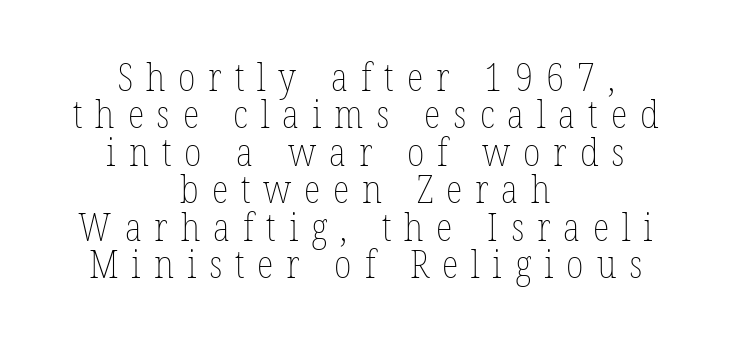
{"italic": "no", "bold": "no", "weight": "thin", "width": "condensed", "stroke_contrast": "low", "x_height": "medium", "monospaced": "no", "underline": "no", "align": "center", "line_spacing": "tight", "line_spacing_ratio": 0.96, "letter_spacing": "wide", "letter_spacing_em": 0.33, "glyph_px": 39}
